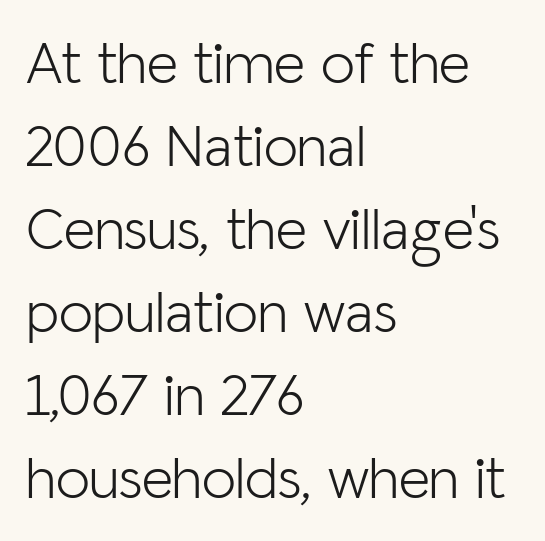
Q: Is the text bold? A: No.
Q: Is the text italic (slanted)? A: No, it is upright.
Q: Is the typeface a serif or a sans-serif typeface? A: Sans-serif.
Q: Is the text underlined? A: No.
Q: How is the paragraph aligned? A: Left-aligned.
Q: Is the spacing between letters normal or unusually wide? A: Normal.
Q: Is the spacing between lines tight, normal or loose? A: Normal.
Q: Width (condensed, normal, or wide)? A: Normal.
Q: Stroke contrast? A: Low.
Q: x-height? A: Medium.
Q: Monospaced? A: No.
